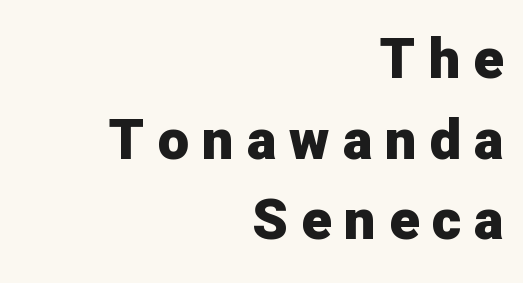
Alignment: flush right. The foot of each line stays bare and open. This sample has the flowing, uneven cadence of proportional lettering. Inter-character spacing is expanded well beyond the font's built-in metrics. How heavy is the stroke? Heavy — this is a bold.
